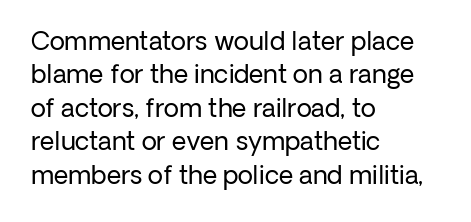
Q: Is the text bold? A: No.
Q: Is the text italic (slanted)? A: No, it is upright.
Q: Is the text underlined? A: No.
Q: How is the paragraph aligned? A: Left-aligned.
Q: Is the spacing between letters normal or unusually wide? A: Normal.
Q: Is the spacing between lines tight, normal or loose? A: Normal.
